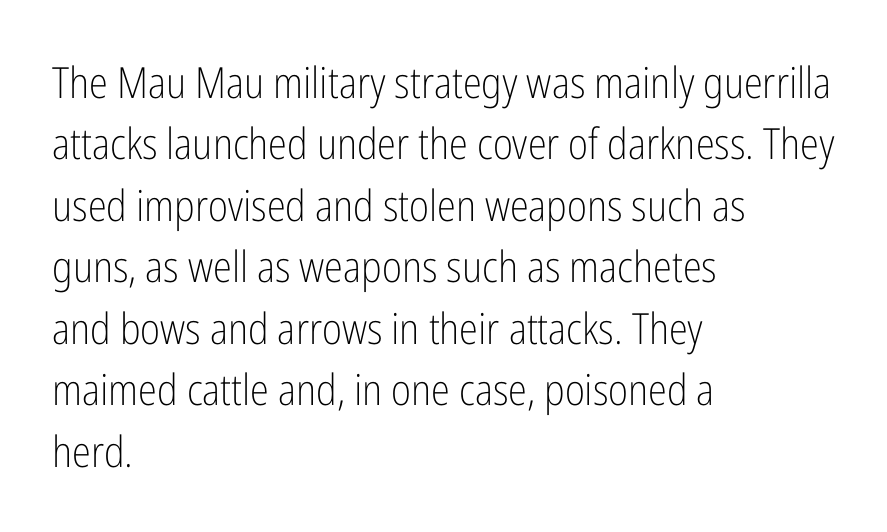
Q: Is the text bold? A: No.
Q: Is the text italic (slanted)? A: No, it is upright.
Q: Is the typeface a serif or a sans-serif typeface? A: Sans-serif.
Q: Is the text underlined? A: No.
Q: How is the paragraph aligned? A: Left-aligned.
Q: Is the spacing between letters normal or unusually wide? A: Normal.
Q: Is the spacing between lines tight, normal or loose? A: Normal.
Q: Width (condensed, normal, or wide)? A: Condensed.
Q: Stroke contrast? A: Low.
Q: x-height? A: Medium.
Q: Monospaced? A: No.
